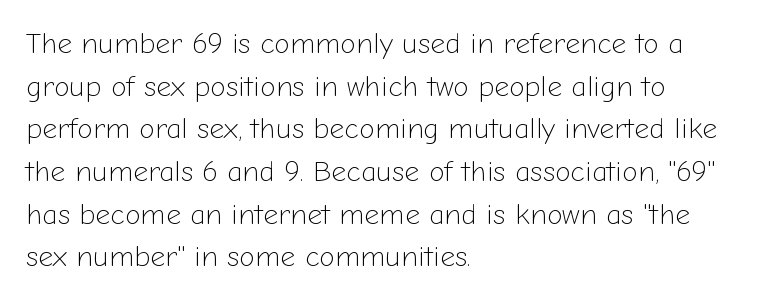
{"serif": "no", "italic": "no", "bold": "no", "weight": "light", "width": "normal", "stroke_contrast": "low", "x_height": "medium", "monospaced": "no", "underline": "no", "align": "left", "line_spacing": "normal", "line_spacing_ratio": 1.47, "letter_spacing": "normal", "letter_spacing_em": 0.0, "glyph_px": 29}
